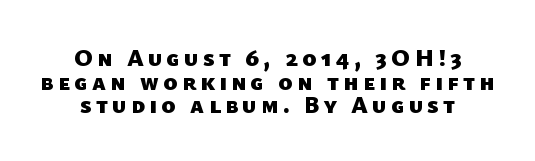
Reading down the column, the eye jumps only a short way to each next line. Just letters on the line, the space beneath them empty. Set as a true bold cut, around the 700 mark.
